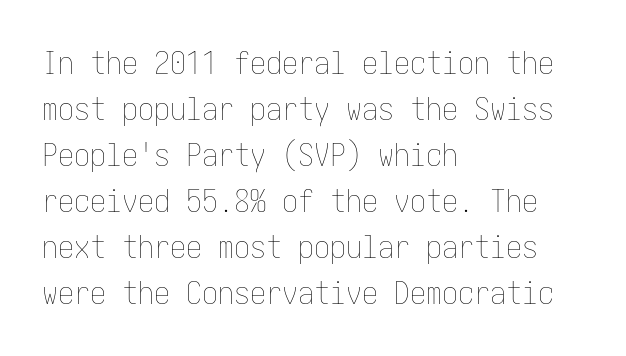
{"italic": "no", "bold": "no", "weight": "thin", "width": "condensed", "stroke_contrast": "low", "x_height": "medium", "underline": "no", "align": "left", "line_spacing": "normal", "line_spacing_ratio": 1.44, "letter_spacing": "normal", "letter_spacing_em": 0.0, "glyph_px": 32}
